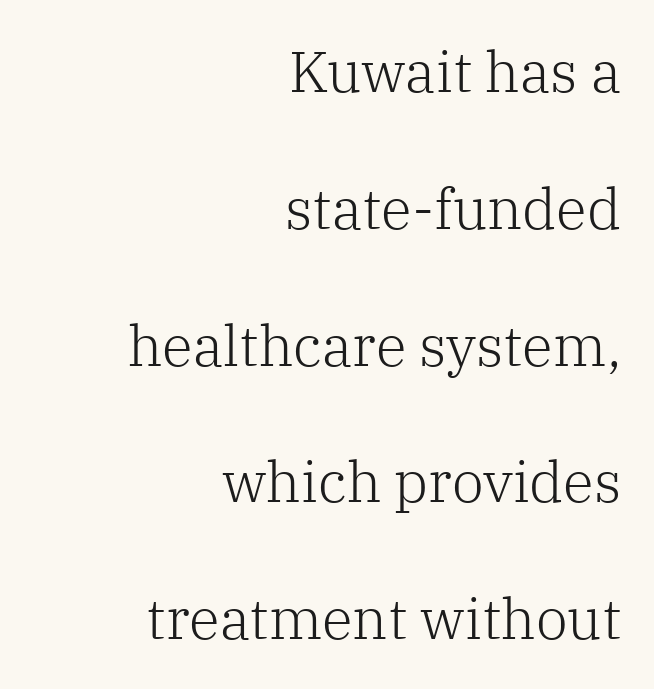
Q: Is the text bold? A: No.
Q: Is the text italic (slanted)? A: No, it is upright.
Q: Is the typeface a serif or a sans-serif typeface? A: Serif.
Q: Is the text underlined? A: No.
Q: How is the paragraph aligned? A: Right-aligned.
Q: Is the spacing between letters normal or unusually wide? A: Normal.
Q: Is the spacing between lines tight, normal or loose? A: Loose.
Q: Width (condensed, normal, or wide)? A: Normal.
Q: Stroke contrast? A: Low.
Q: x-height? A: Medium.
Q: Monospaced? A: No.
